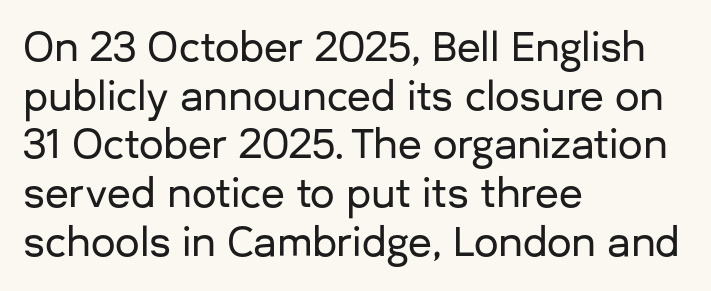
{"serif": "no", "italic": "no", "width": "normal", "stroke_contrast": "low", "x_height": "medium", "monospaced": "no", "underline": "no", "align": "left", "line_spacing": "normal", "line_spacing_ratio": 1.25, "letter_spacing": "normal", "letter_spacing_em": 0.0, "glyph_px": 39}
